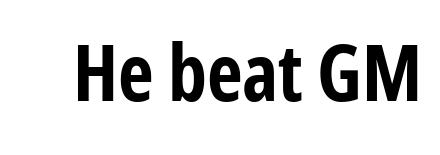
Set as a true bold cut, around the 700 mark. Inter-character spacing is left at the font's built-in metrics. The face used here is a sans, in the tradition of grotesques and geometrics. No italicization has been applied; the sample stays upright. Proportional: the letters do not fall into vertical columns.
